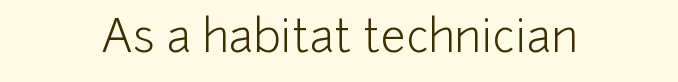
The image shows 45 px light sans-serif type, upright; set centered, normal letter spacing, not underlined; low stroke contrast and a medium x-height.
